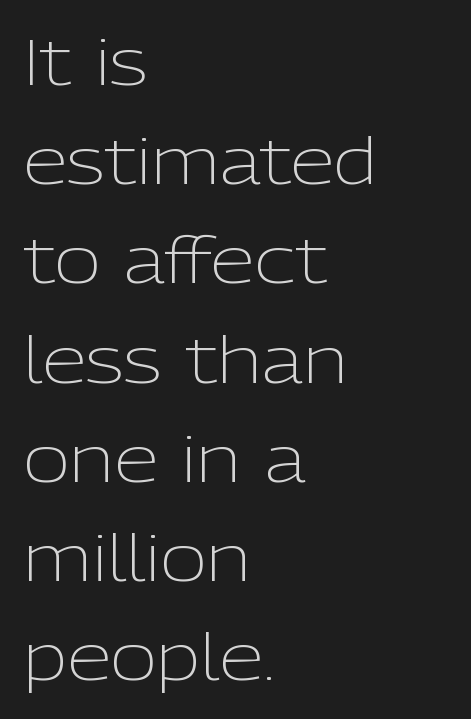
Q: Is the text bold? A: No.
Q: Is the text italic (slanted)? A: No, it is upright.
Q: Is the typeface a serif or a sans-serif typeface? A: Sans-serif.
Q: Is the text underlined? A: No.
Q: How is the paragraph aligned? A: Left-aligned.
Q: Is the spacing between letters normal or unusually wide? A: Normal.
Q: Is the spacing between lines tight, normal or loose? A: Normal.
Q: Width (condensed, normal, or wide)? A: Normal.
Q: Stroke contrast? A: Low.
Q: x-height? A: Medium.
Q: Monospaced? A: No.
